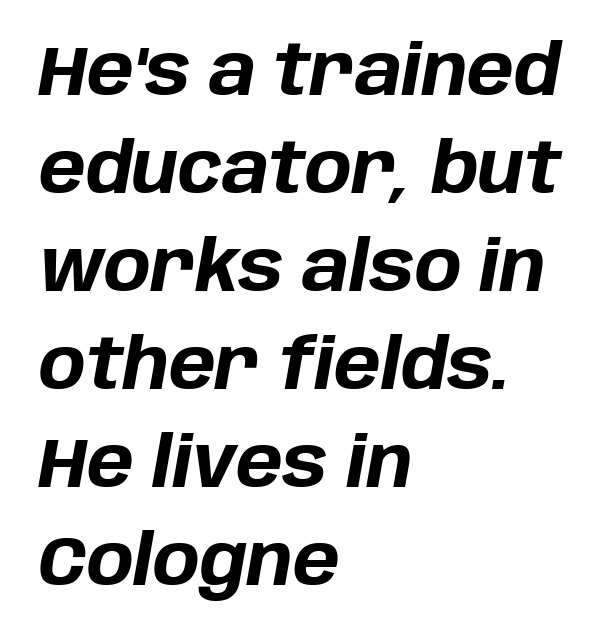
{"italic": "yes", "lean": "right", "slant_degrees": 10, "bold": "yes", "weight": "bold", "width": "normal", "stroke_contrast": "low", "x_height": "large", "monospaced": "no", "underline": "no", "align": "left", "line_spacing": "normal", "line_spacing_ratio": 1.4, "letter_spacing": "normal", "letter_spacing_em": 0.0, "glyph_px": 70}
